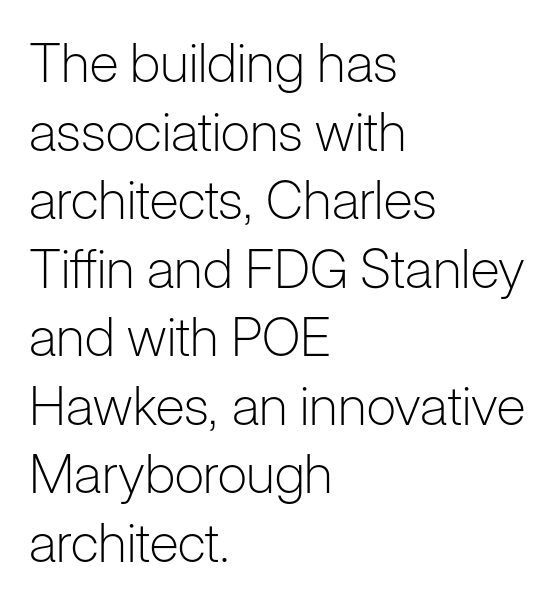
{"serif": "no", "italic": "no", "bold": "no", "weight": "light", "width": "normal", "stroke_contrast": "low", "x_height": "medium", "monospaced": "no", "underline": "no", "align": "left", "line_spacing": "normal", "line_spacing_ratio": 1.27, "letter_spacing": "normal", "letter_spacing_em": 0.0, "glyph_px": 54}
